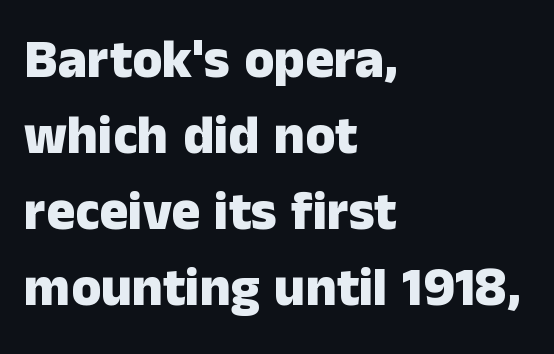
Nope, not italic — everything's standing straight. Is there much room between lines? A standard amount, neither cramped nor airy. Underlining? Definitely not there. The line texture is even and compact thanks to regular tracking. Serifs: no, the terminals of the letterforms are clean. You could not count columns in this text — the font is proportionally spaced.
